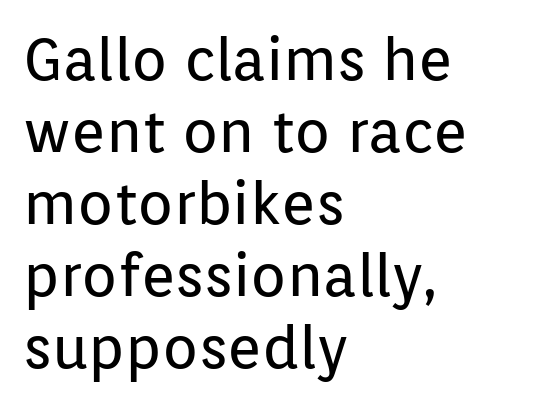
Nobody touched the tracking dial on this one. No extra ink here — the face is not bold. Does the type have serifs? No, each stem ends abruptly. Is there any slant? The stems are plumb.
